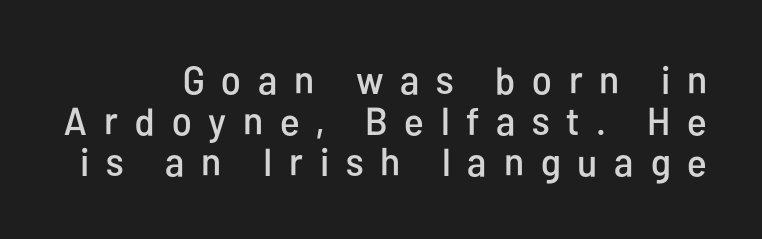
{"serif": "no", "italic": "no", "width": "condensed", "stroke_contrast": "low", "x_height": "medium", "monospaced": "no", "underline": "no", "align": "right", "line_spacing": "tight", "line_spacing_ratio": 1.05, "letter_spacing": "wide", "letter_spacing_em": 0.43, "glyph_px": 39}
